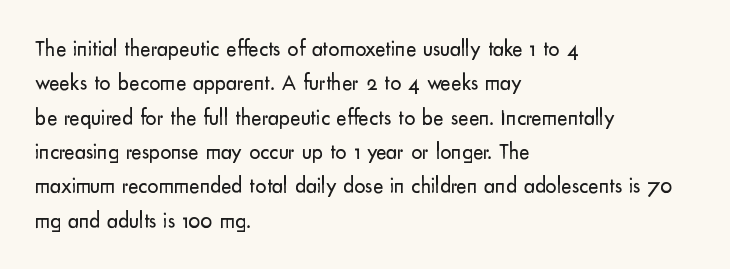
{"italic": "no", "bold": "no", "underline": "no", "align": "left", "line_spacing": "normal", "line_spacing_ratio": 1.56, "letter_spacing": "normal", "letter_spacing_em": 0.0, "glyph_px": 22}
